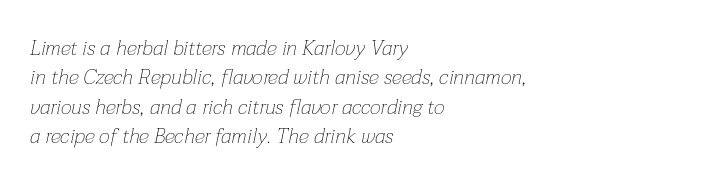
Q: Is the text bold? A: No.
Q: Is the text italic (slanted)? A: Yes, it leans right by about 12 degrees.
Q: Is the text underlined? A: No.
Q: How is the paragraph aligned? A: Left-aligned.
Q: Is the spacing between letters normal or unusually wide? A: Normal.
Q: Is the spacing between lines tight, normal or loose? A: Normal.
